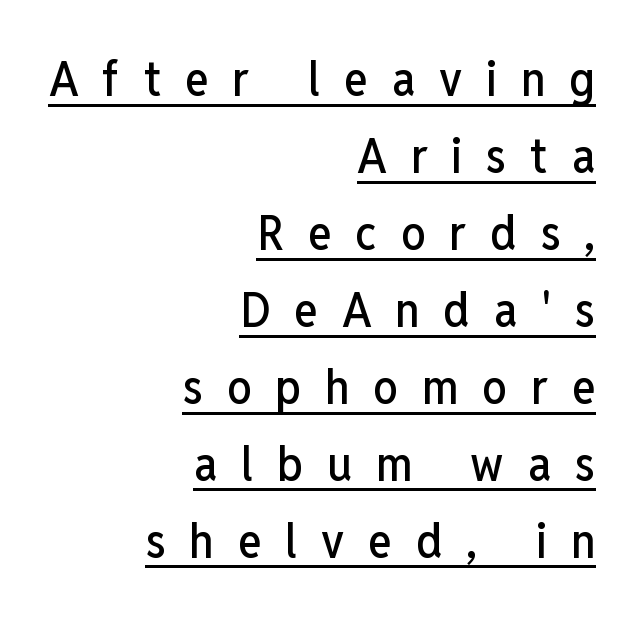
Stroke terminals: plain, sans-serif. The lettering holds an erect, upright posture throughout. This sample has the flowing, uneven cadence of proportional lettering. The tracking jumps out immediately: characters are airy and widely separated. A normal amount of white space separates one row of letters from the next.
